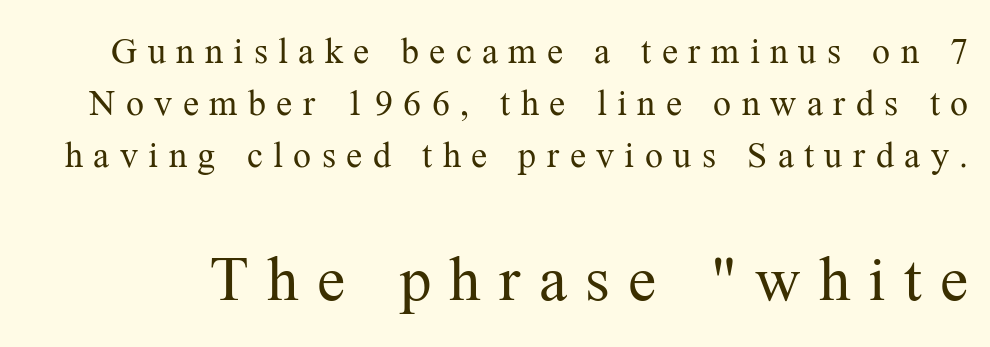
Q: Is the text bold? A: No.
Q: Is the text italic (slanted)? A: No, it is upright.
Q: Is the typeface a serif or a sans-serif typeface? A: Serif.
Q: Is the text underlined? A: No.
Q: Is the spacing between letters normal or unusually wide? A: Unusually wide.
Q: Is the spacing between lines tight, normal or loose? A: Normal.
Q: Which block of text is set in a larger size, the first (top) or the second (bottom)? A: The second (bottom) one.
Q: Width (condensed, normal, or wide)? A: Normal.
Q: Stroke contrast? A: Medium.
Q: x-height? A: Medium.
Q: Monospaced? A: No.
